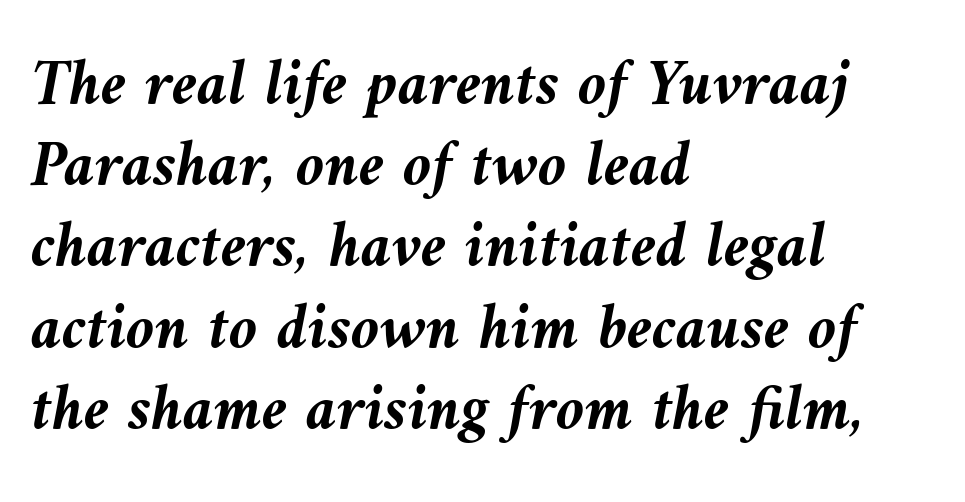
Q: Is the text bold? A: Yes.
Q: Is the text italic (slanted)? A: Yes, it leans left by about 9 degrees.
Q: Is the text underlined? A: No.
Q: How is the paragraph aligned? A: Left-aligned.
Q: Is the spacing between letters normal or unusually wide? A: Normal.
Q: Is the spacing between lines tight, normal or loose? A: Normal.
Q: Width (condensed, normal, or wide)? A: Normal.
Q: Stroke contrast? A: Medium.
Q: x-height? A: Medium.
Q: Monospaced? A: No.
